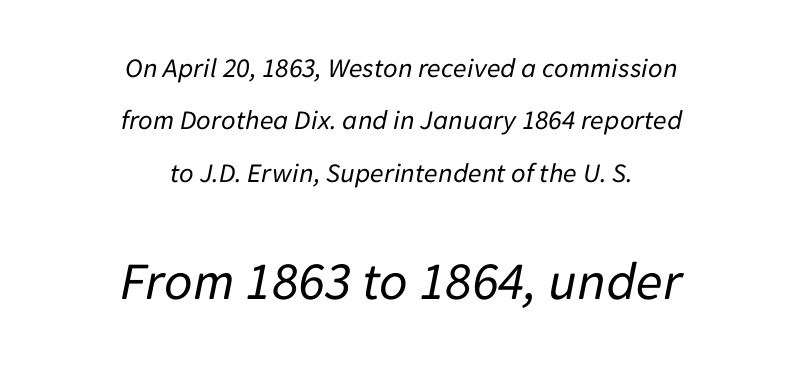
{"italic": "yes", "lean": "right", "slant_degrees": 11, "bold": "no", "weight": "regular", "width": "normal", "stroke_contrast": "low", "x_height": "medium", "monospaced": "no", "underline": "no", "align": "center", "line_spacing_ratio": 1.87, "letter_spacing": "normal", "letter_spacing_em": 0.0, "larger_block": "second", "size_ratio": 1.96, "glyph_px": 55}
